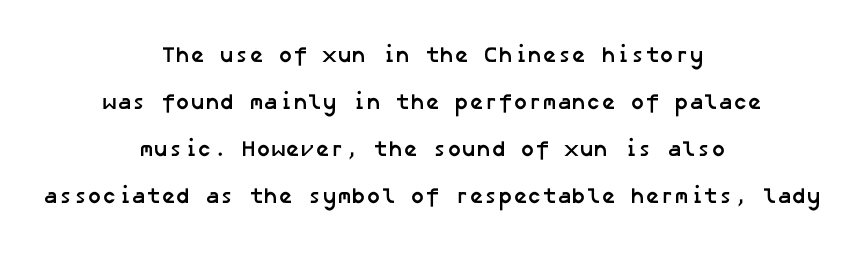
Teacher's note: observe the equal gaps on both sides — that is centered alignment. Nobody touched the tracking dial on this one. Bare-footed words on every line. Loosely led — the rows are spread out. Pretty heavy lettering here — definitely bold.
